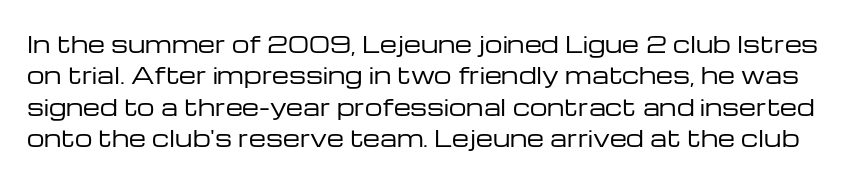
The image shows 22 px text type, upright; set normal line spacing (1.43x), normal letter spacing, not underlined.
